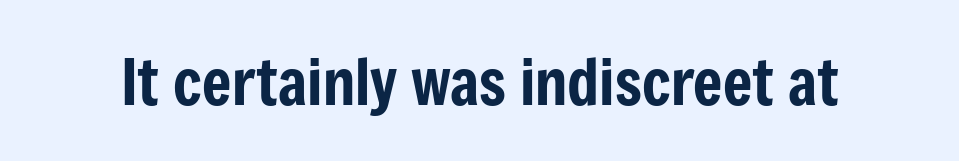
The image shows 63 px condensed sans-serif type, upright; set normal letter spacing, not underlined; low stroke contrast and a medium x-height.
